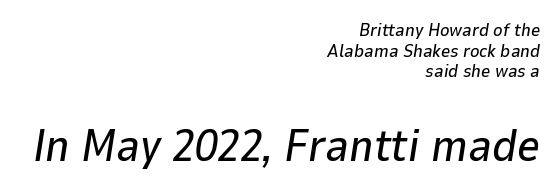
Q: Is the text italic (slanted)? A: Yes, it leans right by about 9 degrees.
Q: Is the text underlined? A: No.
Q: How is the paragraph aligned? A: Right-aligned.
Q: Is the spacing between letters normal or unusually wide? A: Normal.
Q: Is the spacing between lines tight, normal or loose? A: Tight.
Q: Which block of text is set in a larger size, the first (top) or the second (bottom)? A: The second (bottom) one.
Q: Width (condensed, normal, or wide)? A: Normal.
Q: Stroke contrast? A: Low.
Q: x-height? A: Medium.
Q: Monospaced? A: No.
